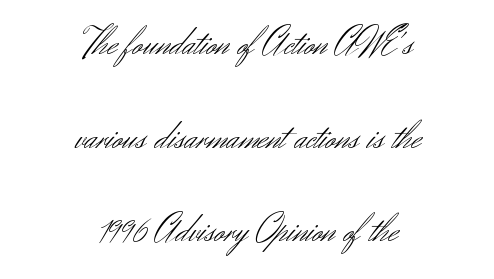
Q: Is the text bold? A: No.
Q: Is the text italic (slanted)? A: Yes.
Q: Is the typeface a serif or a sans-serif typeface? A: Sans-serif.
Q: Is the text underlined? A: No.
Q: How is the paragraph aligned? A: Centered.
Q: Is the spacing between letters normal or unusually wide? A: Normal.
Q: Is the spacing between lines tight, normal or loose? A: Loose.
Q: Width (condensed, normal, or wide)? A: Normal.
Q: Stroke contrast? A: Medium.
Q: x-height? A: Small.
Q: Monospaced? A: No.
